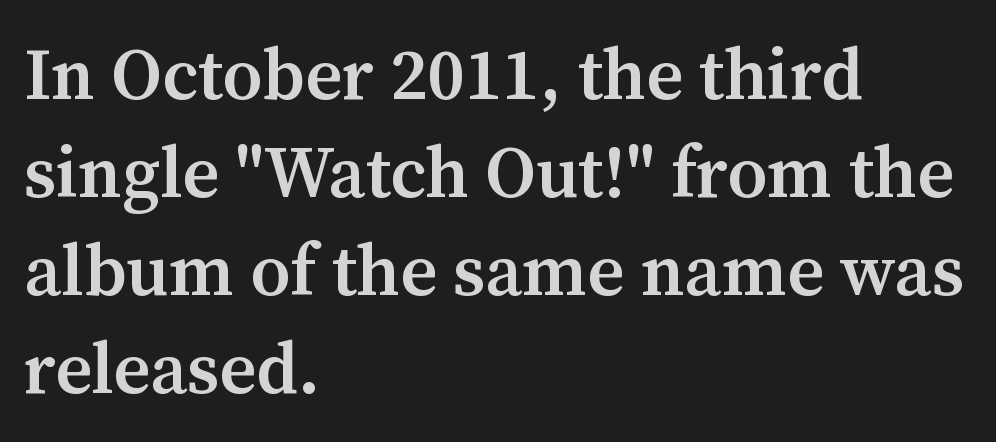
{"serif": "yes", "italic": "no", "bold": "semi", "weight": "semibold", "width": "normal", "stroke_contrast": "medium", "x_height": "medium", "monospaced": "no", "underline": "no", "align": "left", "line_spacing": "normal", "line_spacing_ratio": 1.36, "letter_spacing": "normal", "letter_spacing_em": 0.0, "glyph_px": 72}
